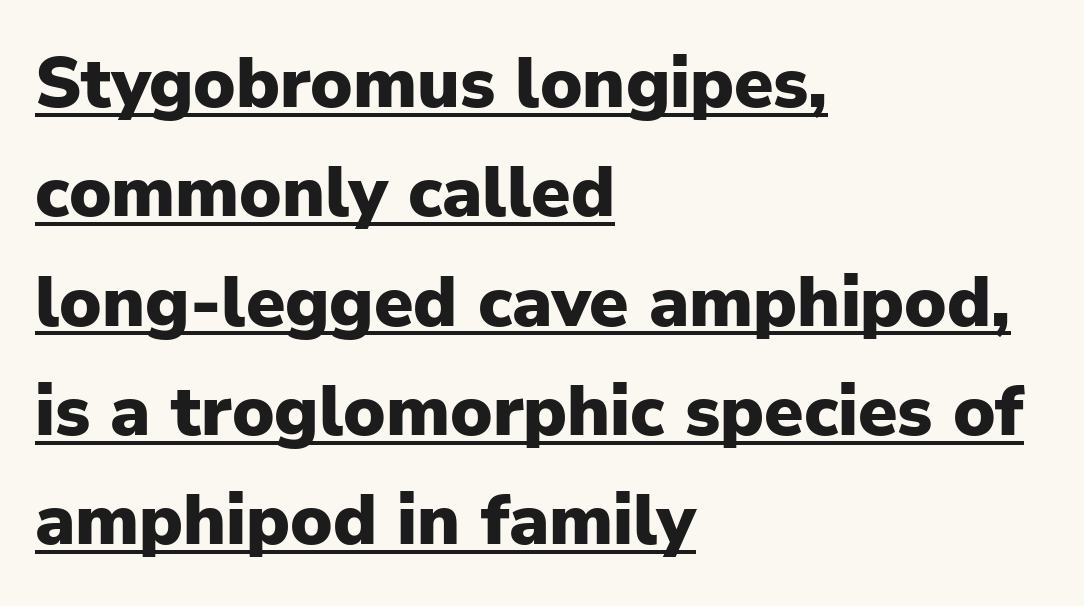
The image shows 71 px heavy sans-serif type, upright; set left-aligned, normal line spacing (1.54x), normal letter spacing, underlined; low stroke contrast and a medium x-height.
